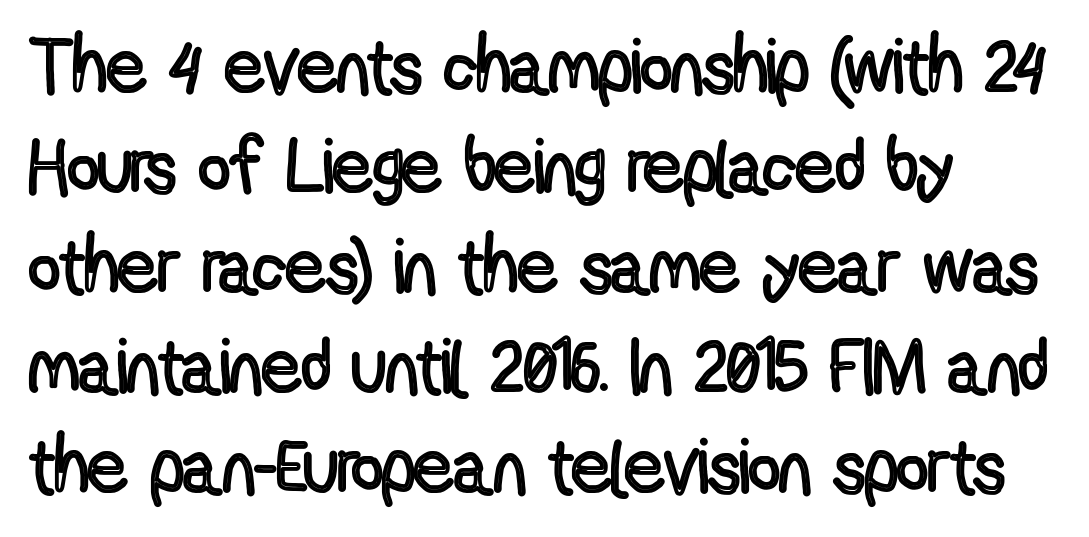
The designer left line spacing at the default. The setting favours the left margin, as ordinary paragraphs usually do. Words float on clear page, feet unadorned. Inter-character spacing is left at the font's built-in metrics. Looks like regular typesetting: each glyph gets only the width it needs.
